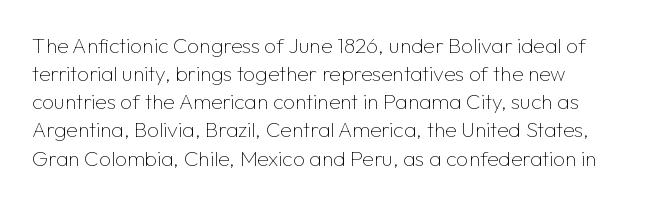
Plain, unruled lines of type. Caption: standard tracking, unaltered. The lettering stays uniformly vertical, giving the passage a roman look. The characters are drawn with everyday or finer stroke widths. Reading down the column, the eye jumps a familiar distance to each next line.
